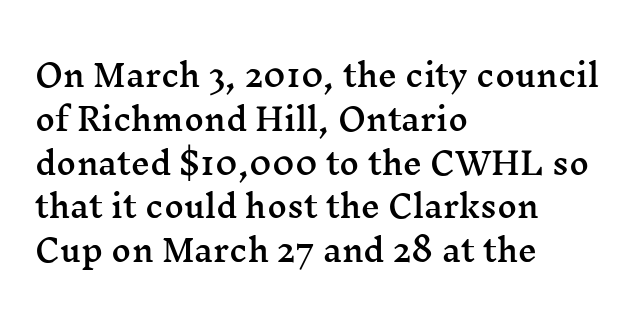
The image shows 30 px wide serif type, upright; set left-aligned, normal line spacing (1.46x), normal letter spacing, not underlined; medium stroke contrast and a medium x-height.
